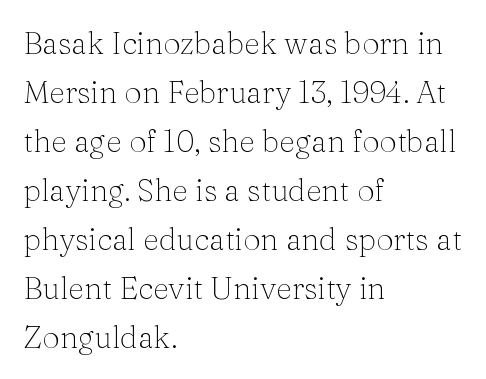
Q: Is the text bold? A: No.
Q: Is the text italic (slanted)? A: No, it is upright.
Q: Is the typeface a serif or a sans-serif typeface? A: Serif.
Q: Is the text underlined? A: No.
Q: How is the paragraph aligned? A: Left-aligned.
Q: Is the spacing between letters normal or unusually wide? A: Normal.
Q: Is the spacing between lines tight, normal or loose? A: Normal.
Q: Width (condensed, normal, or wide)? A: Normal.
Q: Stroke contrast? A: Medium.
Q: x-height? A: Medium.
Q: Monospaced? A: No.
